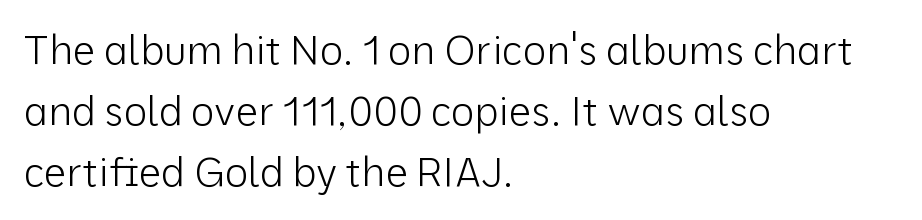
{"serif": "no", "italic": "no", "bold": "no", "weight": "light", "width": "normal", "stroke_contrast": "low", "x_height": "medium", "monospaced": "no", "underline": "no", "align": "left", "line_spacing": "normal", "line_spacing_ratio": 1.52, "letter_spacing": "normal", "letter_spacing_em": 0.0, "glyph_px": 40}
